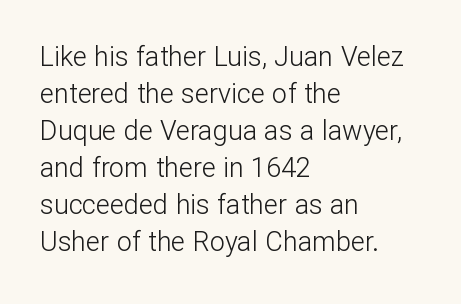
Q: Is the text bold? A: No.
Q: Is the text italic (slanted)? A: No, it is upright.
Q: Is the text underlined? A: No.
Q: How is the paragraph aligned? A: Left-aligned.
Q: Is the spacing between letters normal or unusually wide? A: Normal.
Q: Is the spacing between lines tight, normal or loose? A: Normal.
